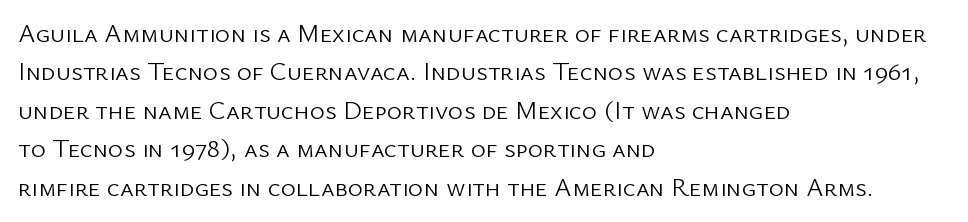
Q: Is the text bold? A: No.
Q: Is the text italic (slanted)? A: No, it is upright.
Q: Is the text underlined? A: No.
Q: How is the paragraph aligned? A: Left-aligned.
Q: Is the spacing between letters normal or unusually wide? A: Normal.
Q: Is the spacing between lines tight, normal or loose? A: Normal.
